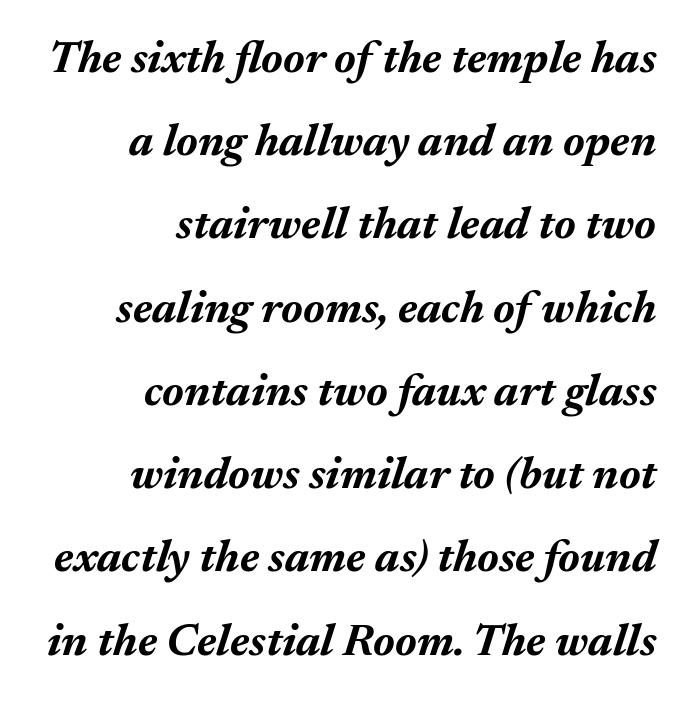
Q: Is the text bold? A: Yes.
Q: Is the text italic (slanted)? A: Yes, it leans right by about 17 degrees.
Q: Is the text underlined? A: No.
Q: How is the paragraph aligned? A: Right-aligned.
Q: Is the spacing between letters normal or unusually wide? A: Normal.
Q: Width (condensed, normal, or wide)? A: Normal.
Q: Stroke contrast? A: Medium.
Q: x-height? A: Medium.
Q: Monospaced? A: No.
